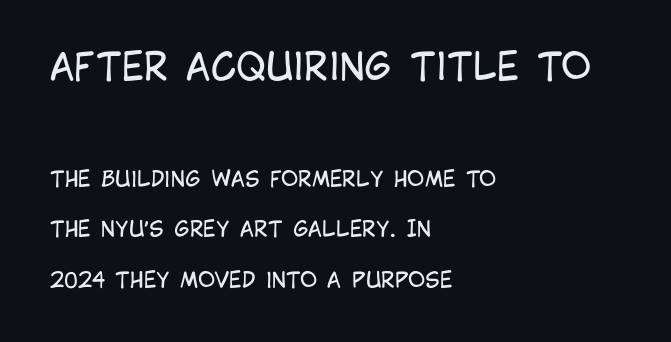
The image shows 37 px regular-weight, condensed sans-serif type, upright; set left-aligned, loose line spacing (2.41x), normal letter spacing, not underlined; the first (top) block is 1.76x larger; low stroke contrast and a large x-height.
